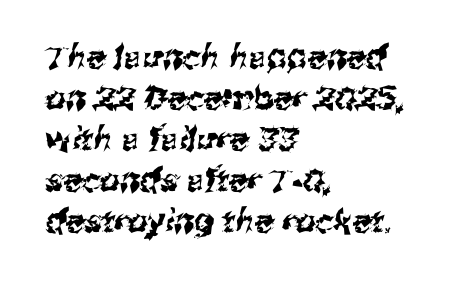
Nobody drew a line under any word here. Regarding serifs, this sample does without them. Horizontal alignment here is leftward, the default for most running prose. The rendering keeps characters at their native spacing.
